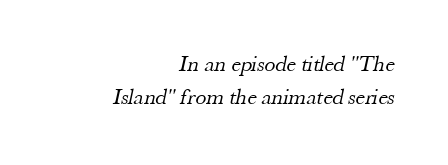
Rows of type keep a routine distance in the vertical direction. Weight: not bold — regular or lighter. A student would call this right alignment; a typographer would say flush right, rag left. The strip under each line holds only bare page. You could call the tracking neutral — neither tight nor loose.
